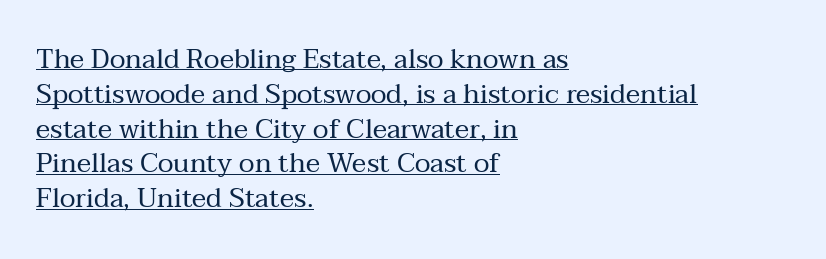
{"italic": "no", "bold": "no", "underline": "yes", "align": "left", "line_spacing": "normal", "line_spacing_ratio": 1.29, "letter_spacing": "normal", "letter_spacing_em": 0.0, "glyph_px": 27}
